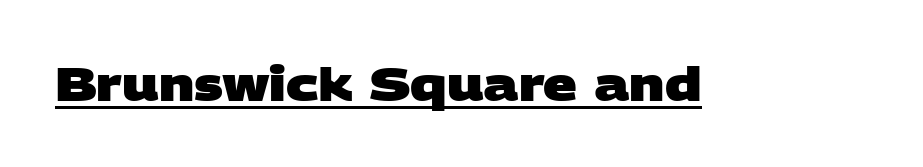
Q: Is the text bold? A: Yes.
Q: Is the typeface a serif or a sans-serif typeface? A: Sans-serif.
Q: Is the text underlined? A: Yes.
Q: Is the spacing between letters normal or unusually wide? A: Normal.
Q: Width (condensed, normal, or wide)? A: Wide.
Q: Stroke contrast? A: Low.
Q: x-height? A: Large.
Q: Monospaced? A: No.
